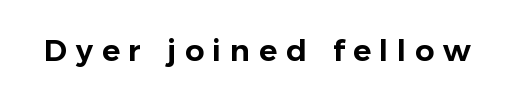
{"serif": "no", "italic": "no", "width": "normal", "stroke_contrast": "low", "x_height": "medium", "monospaced": "no", "underline": "no", "letter_spacing": "wide", "letter_spacing_em": 0.29, "glyph_px": 30}
